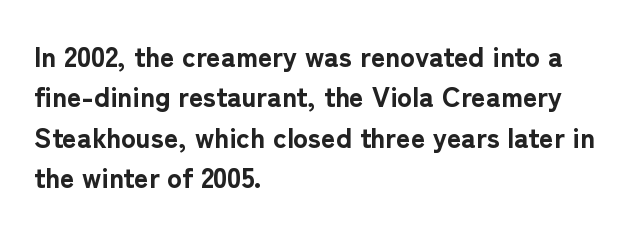
{"serif": "no", "italic": "no", "bold": "yes", "weight": "bold", "width": "normal", "stroke_contrast": "low", "x_height": "medium", "monospaced": "no", "underline": "no", "align": "left", "line_spacing": "normal", "line_spacing_ratio": 1.44, "letter_spacing": "normal", "letter_spacing_em": 0.0, "glyph_px": 28}
